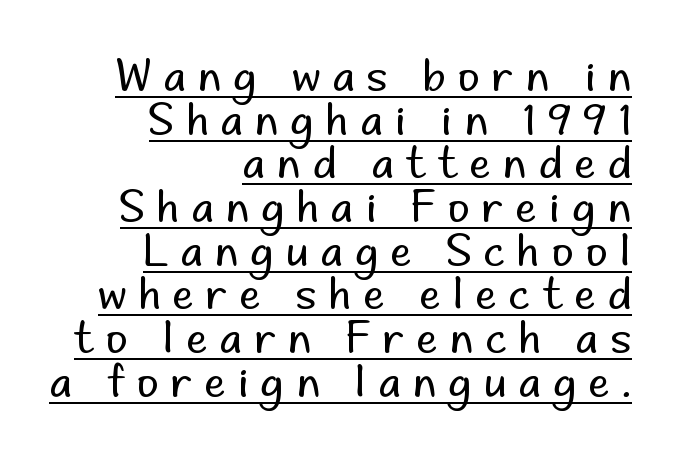
The image shows 42 px regular-weight sans-serif type, upright; set right-aligned, tight line spacing (1.04x), unusually wide letter spacing (+0.3 em), underlined; low stroke contrast and a small x-height.
